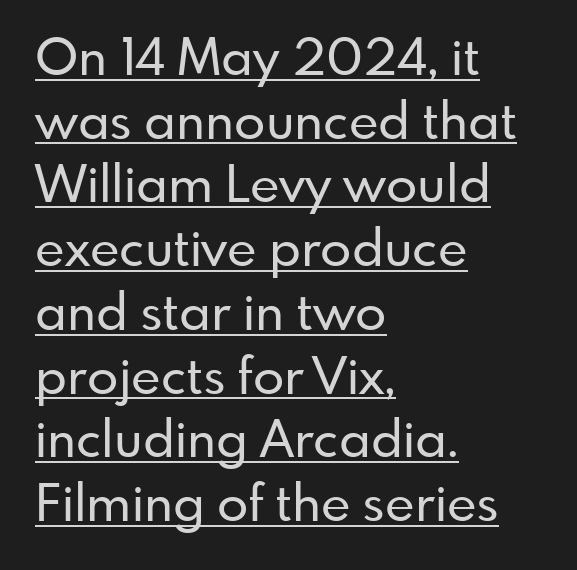
{"serif": "no", "italic": "no", "width": "normal", "stroke_contrast": "low", "x_height": "small", "monospaced": "no", "underline": "yes", "align": "left", "line_spacing": "normal", "line_spacing_ratio": 1.25, "letter_spacing": "normal", "letter_spacing_em": 0.0, "glyph_px": 51}
